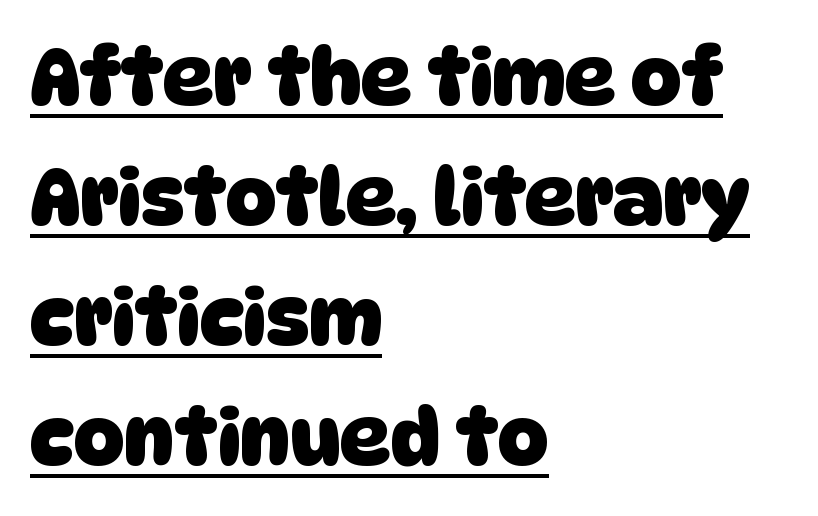
{"serif": "no", "bold": "yes", "weight": "heavy", "width": "normal", "stroke_contrast": "low", "x_height": "large", "monospaced": "no", "underline": "yes", "align": "left", "line_spacing": "normal", "line_spacing_ratio": 1.54, "letter_spacing": "normal", "letter_spacing_em": 0.0, "glyph_px": 78}
